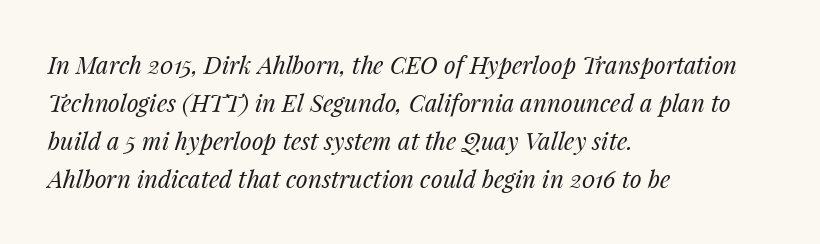
Q: Is the text bold? A: No.
Q: Is the text italic (slanted)? A: Yes, it leans right by about 14 degrees.
Q: Is the text underlined? A: No.
Q: How is the paragraph aligned? A: Left-aligned.
Q: Is the spacing between letters normal or unusually wide? A: Normal.
Q: Is the spacing between lines tight, normal or loose? A: Normal.
